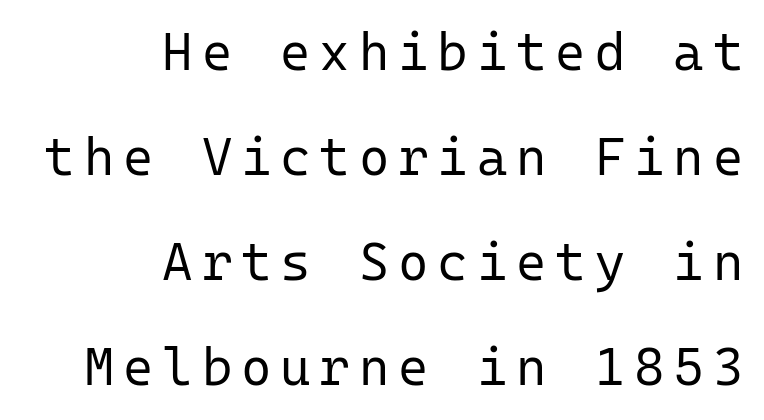
The image shows 52 px regular-weight sans-serif type, upright, monospaced; set right-aligned, loose line spacing (2.02x), not underlined; low stroke contrast and a medium x-height.
